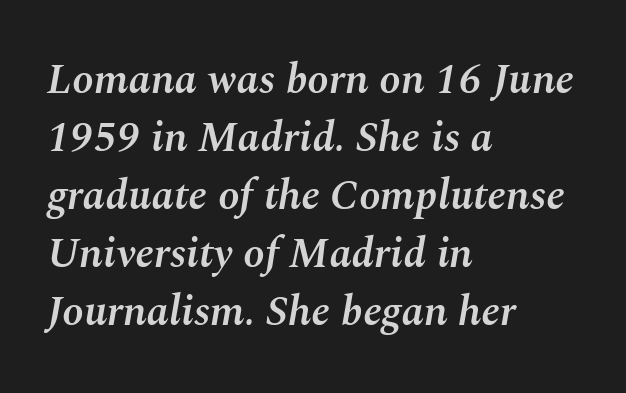
The image shows 43 px semibold type, italic (leaning right); set left-aligned, normal line spacing (1.35x), normal letter spacing, not underlined; medium stroke contrast and a medium x-height.
